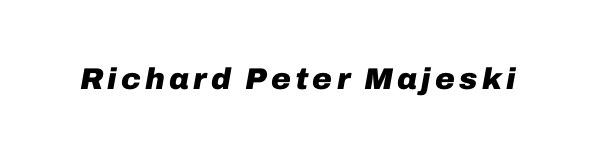
Q: Is the text bold? A: Yes.
Q: Is the text italic (slanted)? A: Yes, it leans right by about 10 degrees.
Q: Is the text underlined? A: No.
Q: Width (condensed, normal, or wide)? A: Normal.
Q: Stroke contrast? A: Low.
Q: x-height? A: Medium.
Q: Monospaced? A: No.
